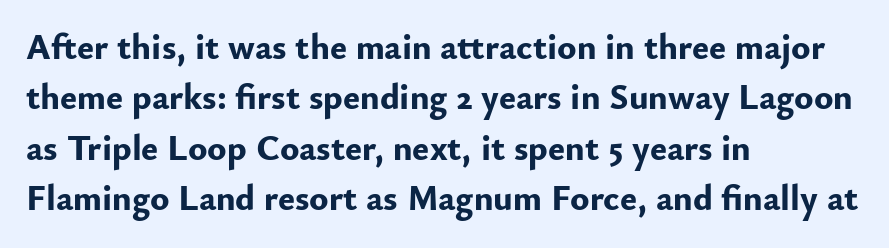
Q: Is the text bold? A: Yes.
Q: Is the text italic (slanted)? A: No, it is upright.
Q: Is the typeface a serif or a sans-serif typeface? A: Sans-serif.
Q: Is the text underlined? A: No.
Q: How is the paragraph aligned? A: Left-aligned.
Q: Is the spacing between letters normal or unusually wide? A: Normal.
Q: Is the spacing between lines tight, normal or loose? A: Normal.
Q: Width (condensed, normal, or wide)? A: Normal.
Q: Stroke contrast? A: Low.
Q: x-height? A: Small.
Q: Monospaced? A: No.
